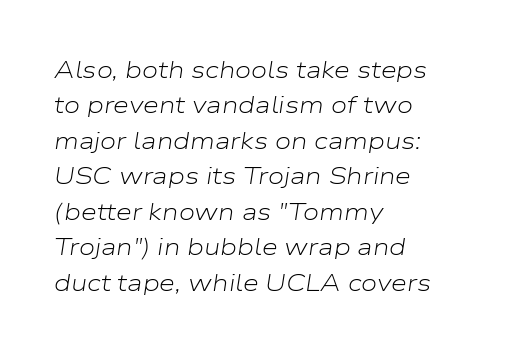
Caption: face not bold, strokes unweighted. Is the block centered? No — it sits flush against the left margin. Does the leading feel generous? No, just average. No extra tracking has been applied to these lines. The glyphs are unaccompanied by any horizontal stroke below them.
